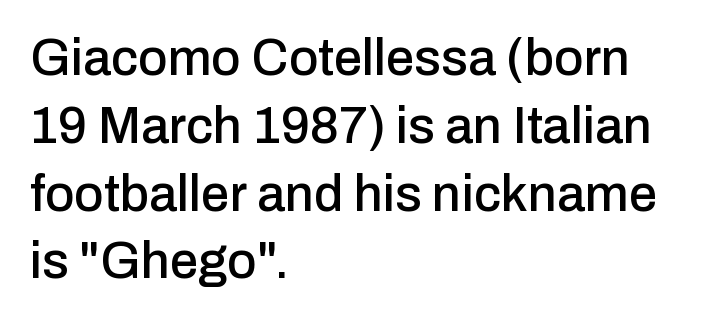
Q: Is the text italic (slanted)? A: No, it is upright.
Q: Is the typeface a serif or a sans-serif typeface? A: Sans-serif.
Q: Is the text underlined? A: No.
Q: How is the paragraph aligned? A: Left-aligned.
Q: Is the spacing between letters normal or unusually wide? A: Normal.
Q: Is the spacing between lines tight, normal or loose? A: Normal.
Q: Width (condensed, normal, or wide)? A: Normal.
Q: Stroke contrast? A: Low.
Q: x-height? A: Medium.
Q: Monospaced? A: No.
